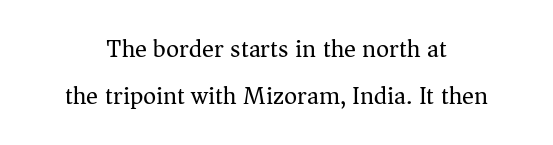
{"italic": "no", "bold": "no", "underline": "no", "align": "center", "line_spacing_ratio": 1.87, "letter_spacing": "normal", "letter_spacing_em": 0.0, "glyph_px": 25}
